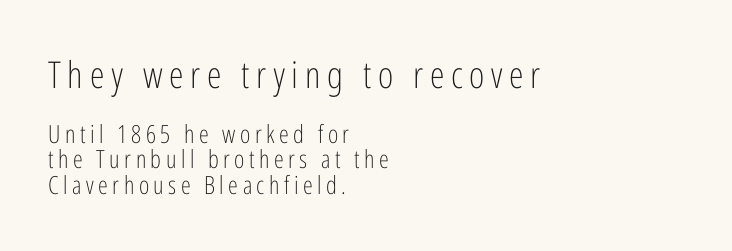
The image shows 37 px light, condensed sans-serif type, upright; set left-aligned, tight line spacing (1.03x), not underlined; the first (top) block is 1.48x larger; low stroke contrast and a medium x-height.
